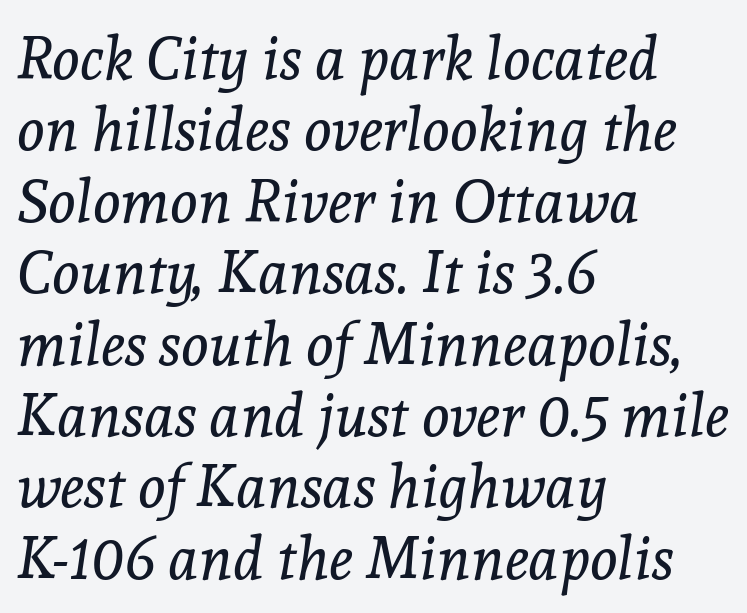
Unlike a clean sans, this face finishes its strokes with serifs. Between one letter and the next there's only the usual sliver of space. The foot of each line stays bare and open. The passage shown leans; its letterforms are oblique. Each letter keeps its own natural width here, so spacing adapts to shape. Unbolded letterforms with no extra heft.
